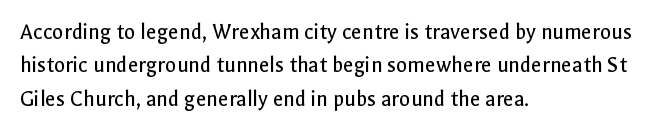
{"italic": "no", "bold": "no", "underline": "no", "align": "left", "line_spacing": "normal", "line_spacing_ratio": 1.45, "letter_spacing": "normal", "letter_spacing_em": 0.0, "glyph_px": 23}
